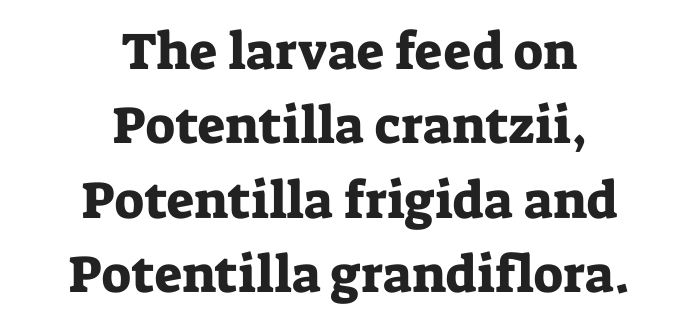
Q: Is the text italic (slanted)? A: No, it is upright.
Q: Is the typeface a serif or a sans-serif typeface? A: Serif.
Q: Is the text underlined? A: No.
Q: How is the paragraph aligned? A: Centered.
Q: Is the spacing between letters normal or unusually wide? A: Normal.
Q: Is the spacing between lines tight, normal or loose? A: Normal.
Q: Width (condensed, normal, or wide)? A: Normal.
Q: Stroke contrast? A: Low.
Q: x-height? A: Medium.
Q: Monospaced? A: No.
